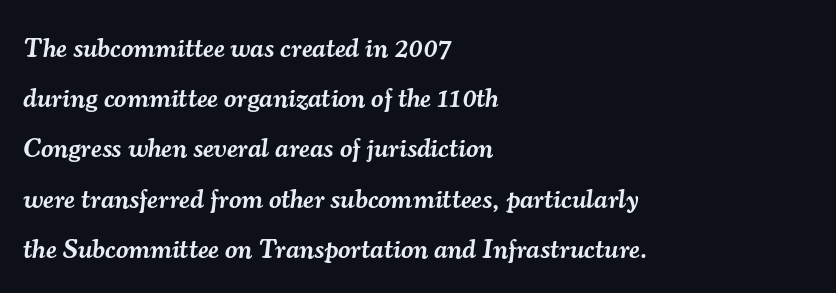
The image shows 27 px text type, italic (leaning right); set left-aligned, line spacing 1.86x, normal letter spacing, not underlined.
